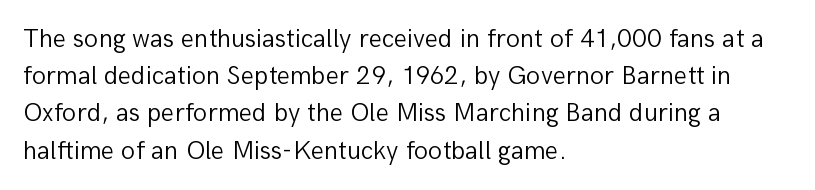
The rendering anchors every line to the left-hand side. A clean baseline with only descenders dipping below it. No chunkiness to these letters — they're not bold. Leading matches the norm, producing a regular column. Ascenders rise straight up at ninety degrees. Nobody touched the tracking dial on this one.
